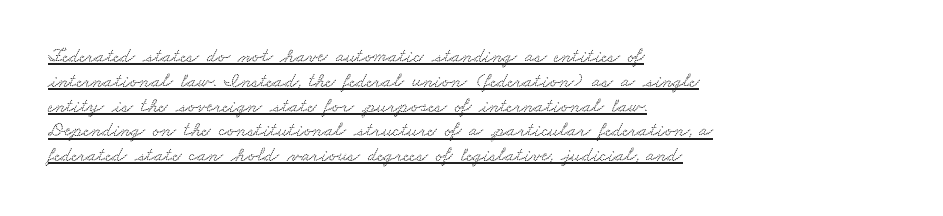
Q: Is the text underlined? A: Yes.
Q: How is the paragraph aligned? A: Left-aligned.
Q: Is the spacing between letters normal or unusually wide? A: Normal.
